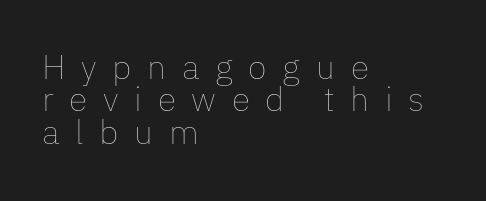
The image shows 34 px thin type, upright; set left-aligned, tight line spacing (0.95x), unusually wide letter spacing (+0.46 em), not underlined; low stroke contrast and a medium x-height.
